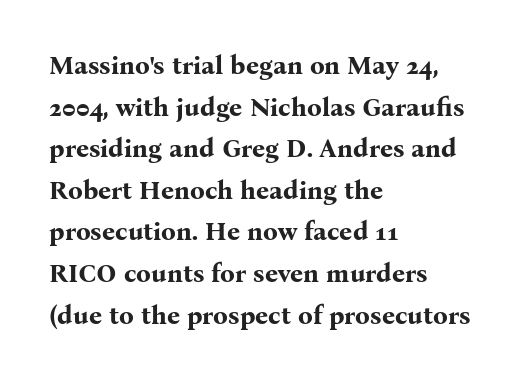
Q: Is the text bold? A: Yes.
Q: Is the text italic (slanted)? A: No, it is upright.
Q: Is the text underlined? A: No.
Q: How is the paragraph aligned? A: Left-aligned.
Q: Is the spacing between letters normal or unusually wide? A: Normal.
Q: Is the spacing between lines tight, normal or loose? A: Normal.
